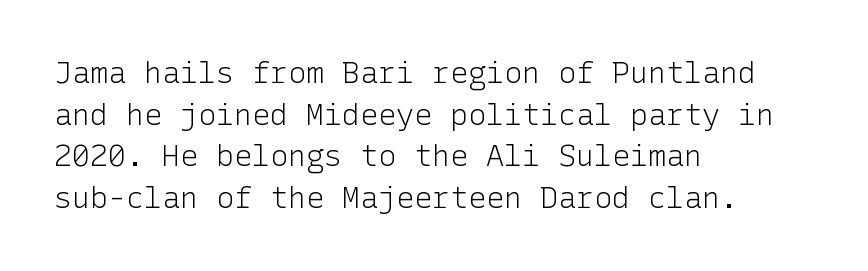
{"serif": "no", "italic": "no", "bold": "no", "weight": "light", "width": "normal", "stroke_contrast": "low", "x_height": "medium", "underline": "no", "align": "left", "line_spacing": "normal", "line_spacing_ratio": 1.39, "letter_spacing": "normal", "letter_spacing_em": 0.0, "glyph_px": 30}
